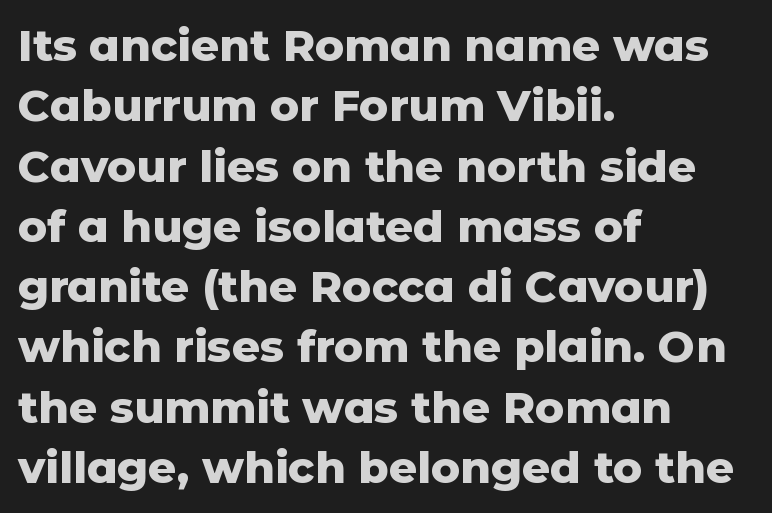
You can tell it's not italic because the verticals are truly vertical. The passage shown stacks its lines at a standard gap. Is this a fixed-width face? No — the glyphs have proportional, varying widths. Weight: bold.
